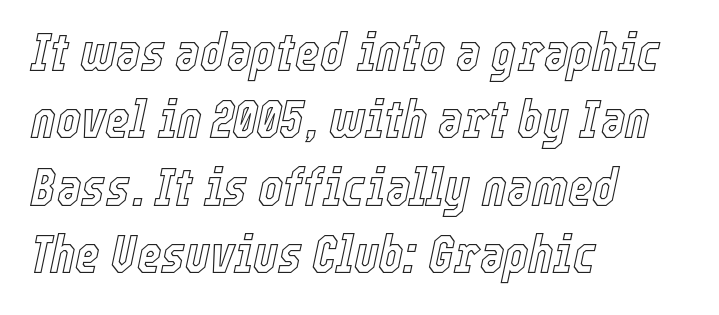
Q: Is the text italic (slanted)? A: Yes, it leans right by about 12 degrees.
Q: Is the text underlined? A: No.
Q: How is the paragraph aligned? A: Left-aligned.
Q: Is the spacing between letters normal or unusually wide? A: Normal.
Q: Is the spacing between lines tight, normal or loose? A: Normal.
Q: Width (condensed, normal, or wide)? A: Condensed.
Q: x-height? A: Medium.
Q: Monospaced? A: No.
